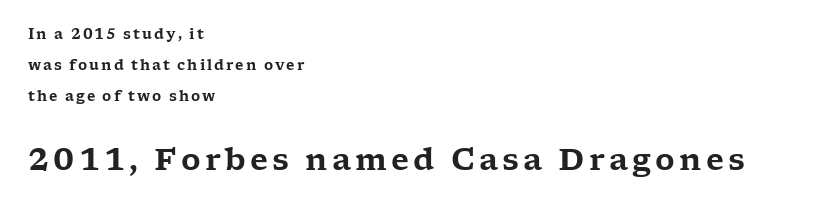
The lines in this sample share a left origin and differ only in where they stop. Just letters on the line, the space beneath them empty. This sample has the flowing, uneven cadence of proportional lettering. The lettering stays uniformly vertical, giving the passage a roman look. Widely set lines give the paragraph a tall, airy silhouette.
